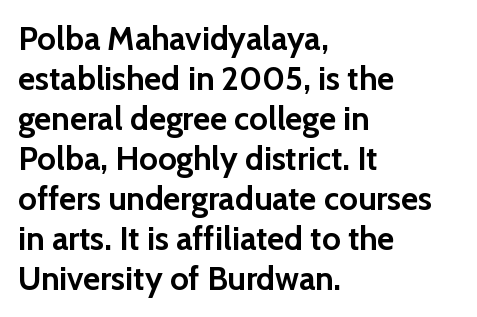
Decoration check: the copy has no underline. Do the characters align in a grid? No, the font is proportional. Left-aligned paragraph, ragged on the right. No feet cap the strokes, marking this as sans-serif type. Every character sits straight up, as roman type does. The horizontal fit of the characters is conventional and even.
